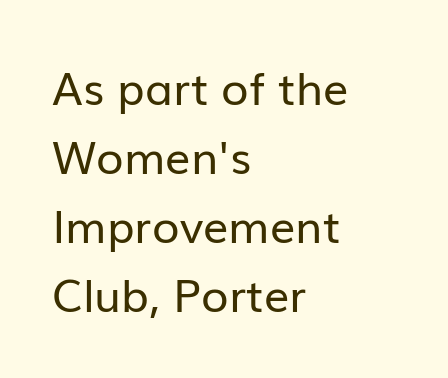
Q: Is the text bold? A: No.
Q: Is the text italic (slanted)? A: No, it is upright.
Q: Is the typeface a serif or a sans-serif typeface? A: Sans-serif.
Q: Is the text underlined? A: No.
Q: How is the paragraph aligned? A: Left-aligned.
Q: Is the spacing between letters normal or unusually wide? A: Normal.
Q: Is the spacing between lines tight, normal or loose? A: Normal.
Q: Width (condensed, normal, or wide)? A: Normal.
Q: Stroke contrast? A: Low.
Q: x-height? A: Medium.
Q: Monospaced? A: No.
